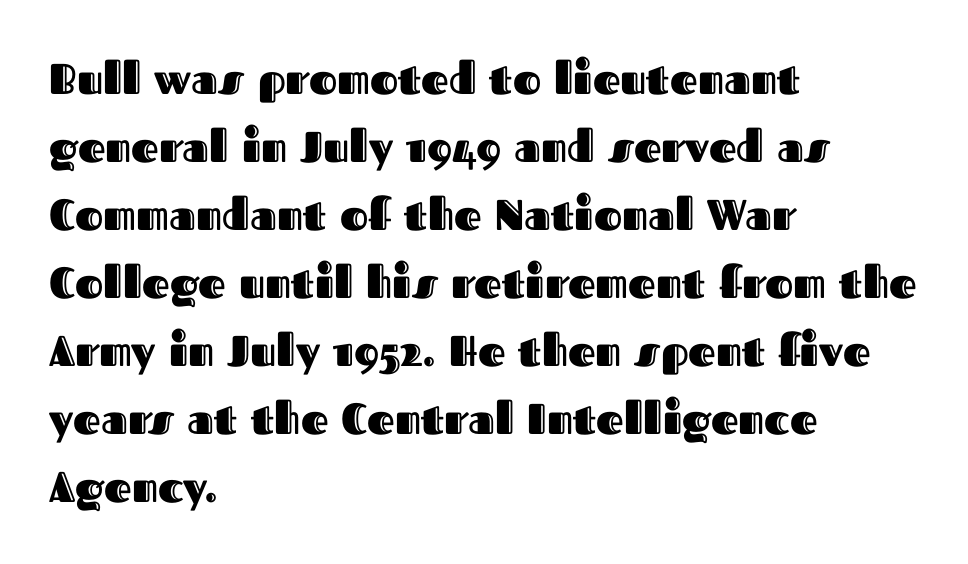
Q: Is the text italic (slanted)? A: No, it is upright.
Q: Is the text underlined? A: No.
Q: How is the paragraph aligned? A: Left-aligned.
Q: Is the spacing between letters normal or unusually wide? A: Normal.
Q: Is the spacing between lines tight, normal or loose? A: Normal.
Q: Width (condensed, normal, or wide)? A: Normal.
Q: x-height? A: Medium.
Q: Monospaced? A: No.
